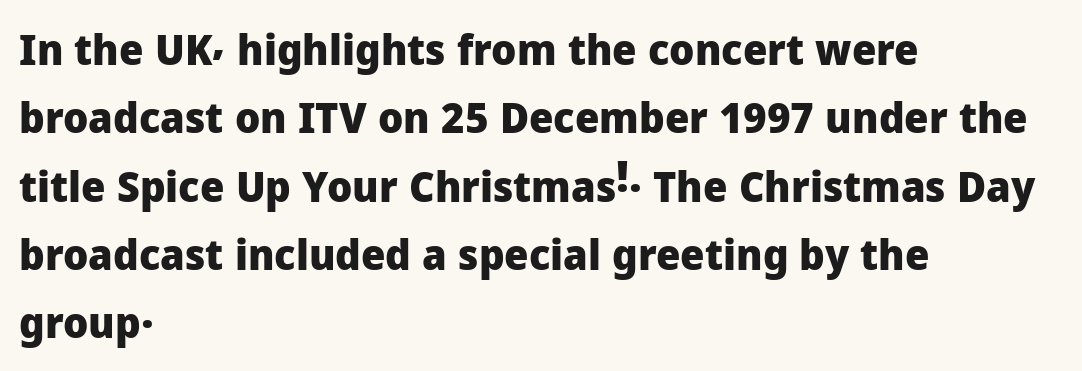
{"serif": "no", "italic": "no", "bold": "yes", "weight": "heavy", "width": "normal", "stroke_contrast": "low", "x_height": "medium", "monospaced": "no", "underline": "no", "align": "left", "line_spacing": "normal", "line_spacing_ratio": 1.59, "letter_spacing": "normal", "letter_spacing_em": 0.0, "glyph_px": 43}
